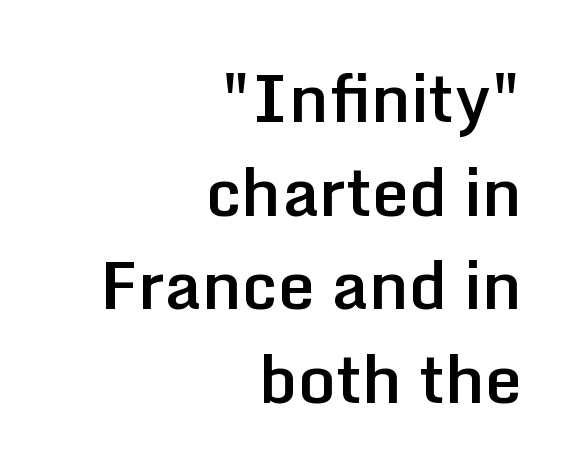
There is no visible air inserted between adjacent glyphs. No italicization has been applied; the sample stays upright. Looks like regular typesetting: each glyph gets only the width it needs. Anything drawn beneath the words? Only blank space.
